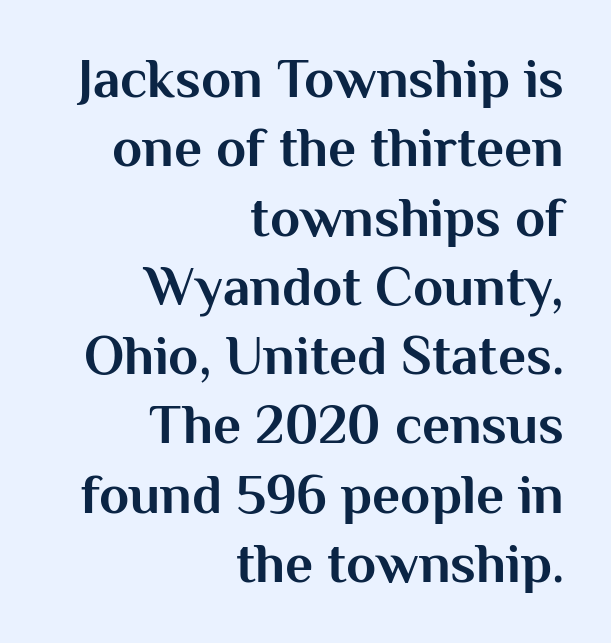
Q: Is the text bold? A: Yes.
Q: Is the text italic (slanted)? A: No, it is upright.
Q: Is the typeface a serif or a sans-serif typeface? A: Sans-serif.
Q: Is the text underlined? A: No.
Q: How is the paragraph aligned? A: Right-aligned.
Q: Is the spacing between letters normal or unusually wide? A: Normal.
Q: Is the spacing between lines tight, normal or loose? A: Normal.
Q: Width (condensed, normal, or wide)? A: Normal.
Q: Stroke contrast? A: Medium.
Q: x-height? A: Medium.
Q: Monospaced? A: No.
